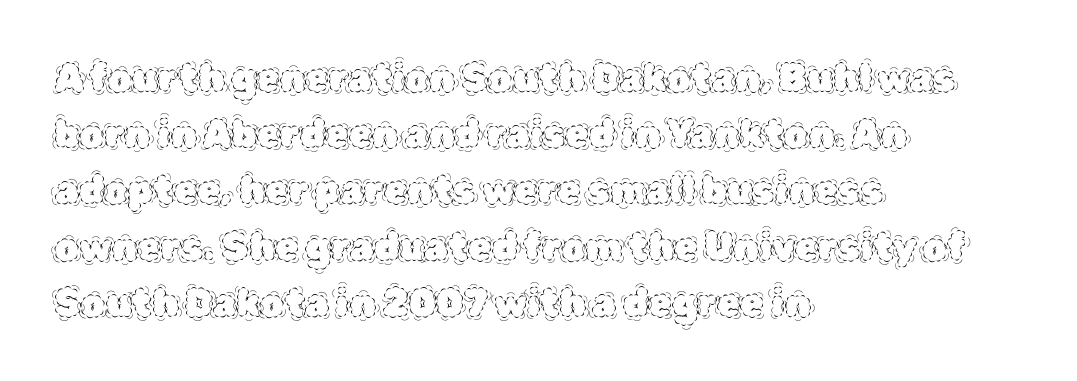
{"italic": "no", "bold": "no", "weight": "thin", "width": "normal", "x_height": "large", "monospaced": "no", "underline": "no", "align": "left", "line_spacing": "normal", "line_spacing_ratio": 1.48, "letter_spacing": "normal", "letter_spacing_em": 0.0, "glyph_px": 38}
